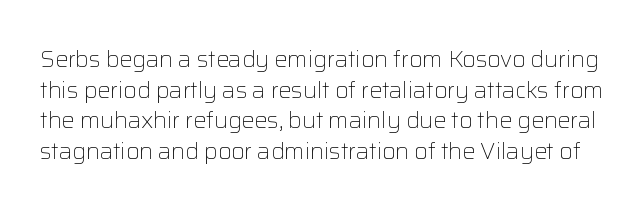
The image shows 23 px text type, upright; set normal line spacing (1.33x), normal letter spacing, not underlined.
